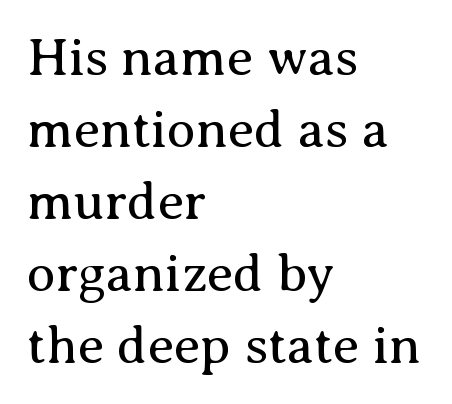
Q: Is the text bold? A: No.
Q: Is the text italic (slanted)? A: No, it is upright.
Q: Is the typeface a serif or a sans-serif typeface? A: Serif.
Q: Is the text underlined? A: No.
Q: How is the paragraph aligned? A: Left-aligned.
Q: Is the spacing between letters normal or unusually wide? A: Normal.
Q: Is the spacing between lines tight, normal or loose? A: Normal.
Q: Width (condensed, normal, or wide)? A: Normal.
Q: Stroke contrast? A: Medium.
Q: x-height? A: Medium.
Q: Monospaced? A: No.
